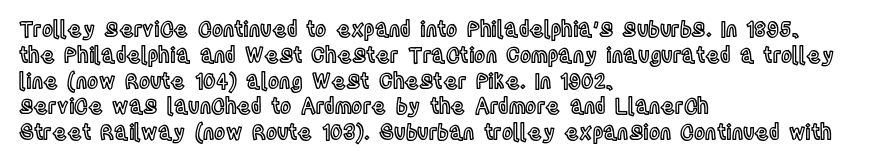
{"italic": "no", "underline": "no", "align": "left", "line_spacing_ratio": 1.23, "letter_spacing": "normal", "letter_spacing_em": 0.0, "glyph_px": 21}
